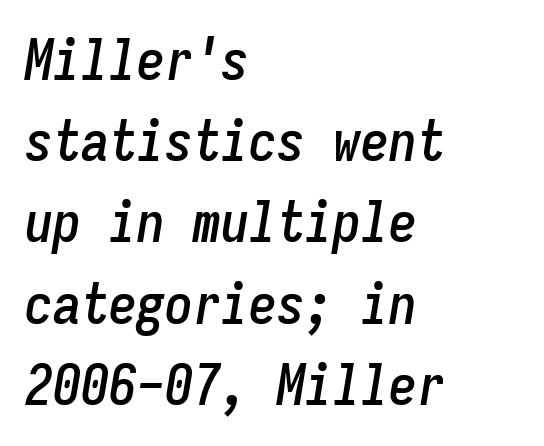
This sample has the even, mechanical cadence of fixed-width lettering. Observe the lean: these are italic letterforms. One glance says typical: line gaps are just what's usual. Honestly, the letter spacing is just normal — you wouldn't notice it.
